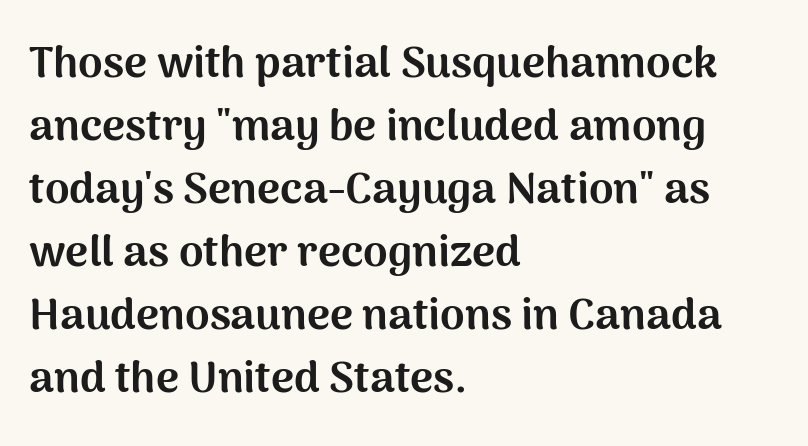
Q: Is the text bold? A: Yes.
Q: Is the text italic (slanted)? A: No, it is upright.
Q: Is the typeface a serif or a sans-serif typeface? A: Sans-serif.
Q: Is the text underlined? A: No.
Q: How is the paragraph aligned? A: Left-aligned.
Q: Is the spacing between letters normal or unusually wide? A: Normal.
Q: Is the spacing between lines tight, normal or loose? A: Normal.
Q: Width (condensed, normal, or wide)? A: Normal.
Q: Stroke contrast? A: Medium.
Q: x-height? A: Medium.
Q: Monospaced? A: No.
